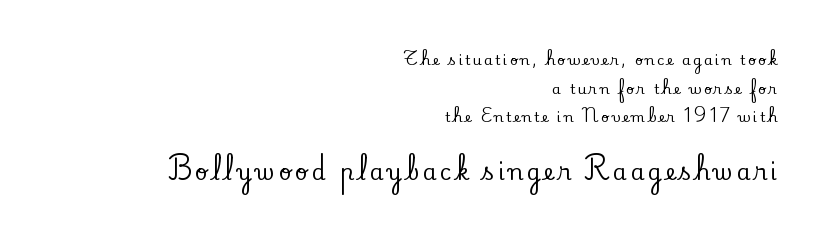
Does the copy run flush right? Yes — the right margin is perfectly even. Tall strokes in this sample are plumb rather than angled. Baseline-to-baseline distance is far greater than the letter height. Has an underline been added? It has not. Character size in the trailing block exceeds that of the leading block.
